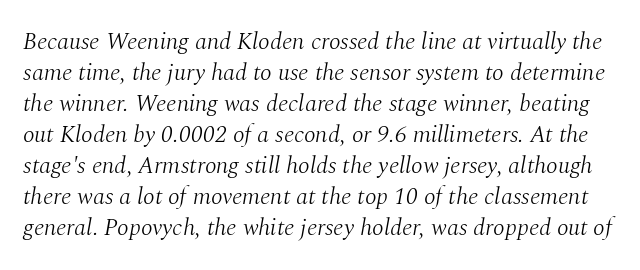
It's the slanting kind of type. Heft: none added — not bold. The gaps between neighbouring characters are ordinary and unremarkable. No word sits above an underline.
